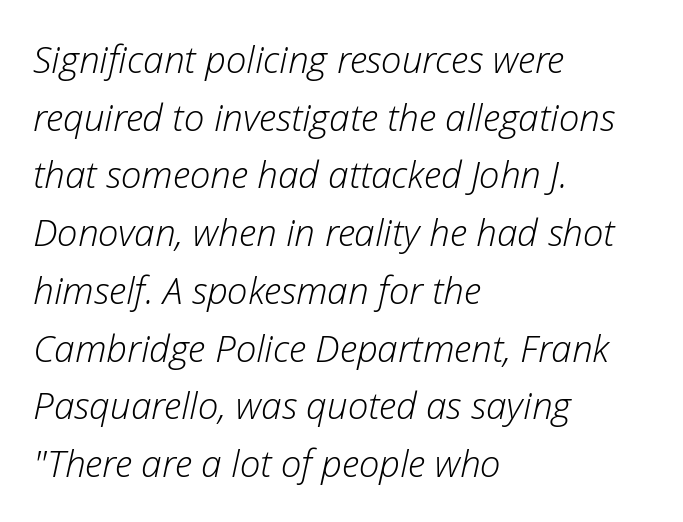
Only glyphs here, with clear space below each row. Evenly set lines give the paragraph a standard silhouette. A typesetter would call this proportional, since set widths differ per character. Does the lettering tilt? It does — this is italic.
